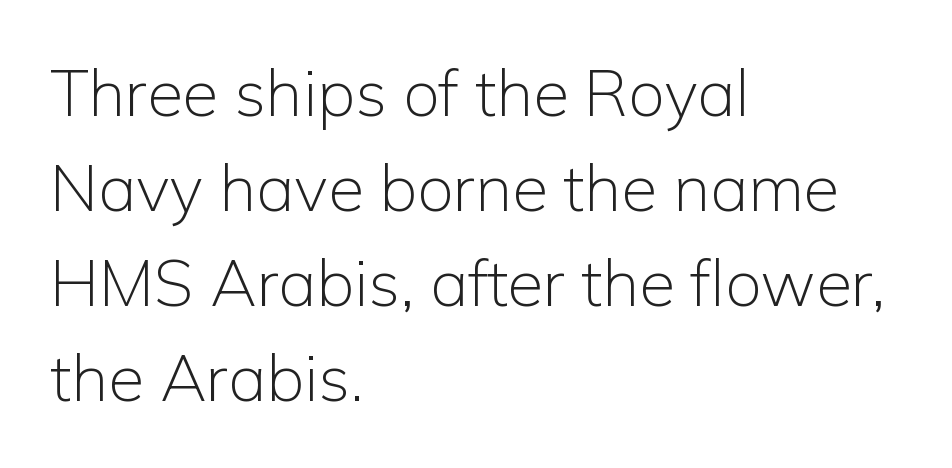
Q: Is the text bold? A: No.
Q: Is the text italic (slanted)? A: No, it is upright.
Q: Is the typeface a serif or a sans-serif typeface? A: Sans-serif.
Q: Is the text underlined? A: No.
Q: How is the paragraph aligned? A: Left-aligned.
Q: Is the spacing between letters normal or unusually wide? A: Normal.
Q: Is the spacing between lines tight, normal or loose? A: Normal.
Q: Width (condensed, normal, or wide)? A: Normal.
Q: Stroke contrast? A: Low.
Q: x-height? A: Medium.
Q: Monospaced? A: No.
